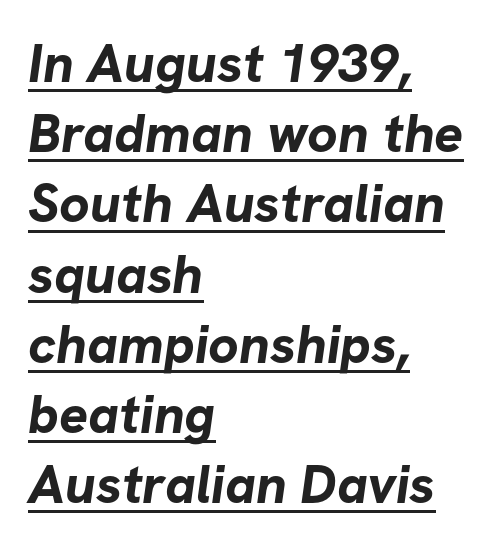
The image shows 54 px bold sans-serif type; set left-aligned, normal line spacing (1.3x), normal letter spacing, underlined; low stroke contrast and a medium x-height.
